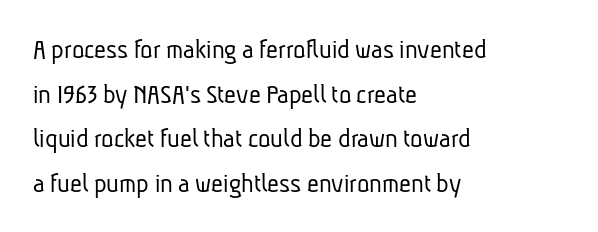
{"serif": "no", "bold": "no", "weight": "light", "width": "condensed", "stroke_contrast": "low", "x_height": "medium", "monospaced": "no", "underline": "no", "align": "left", "line_spacing": "normal", "line_spacing_ratio": 1.54, "letter_spacing": "normal", "letter_spacing_em": 0.0, "glyph_px": 29}
